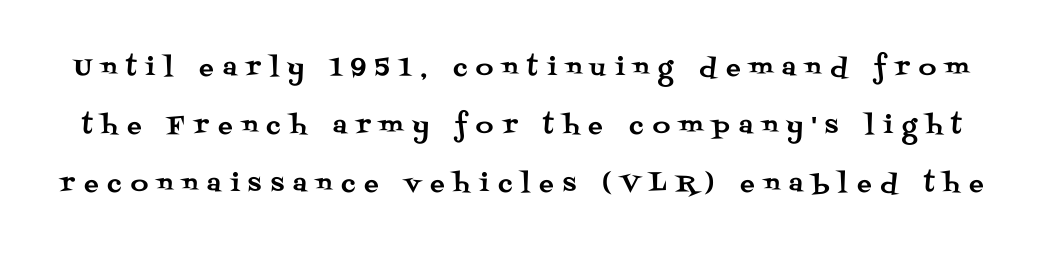
{"italic": "no", "underline": "no", "line_spacing": "loose", "line_spacing_ratio": 2.42, "letter_spacing": "wide", "letter_spacing_em": 0.39, "glyph_px": 24}
